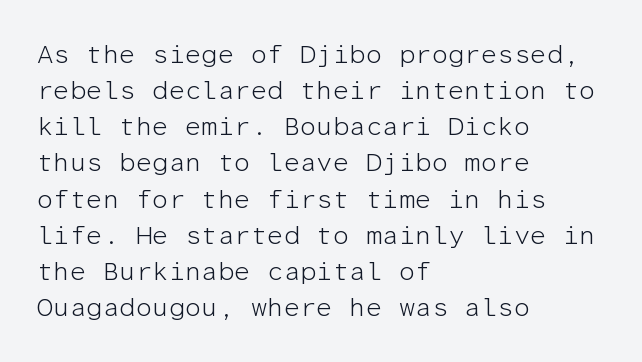
Q: Is the text bold? A: No.
Q: Is the text italic (slanted)? A: No, it is upright.
Q: Is the text underlined? A: No.
Q: How is the paragraph aligned? A: Left-aligned.
Q: Is the spacing between letters normal or unusually wide? A: Normal.
Q: Is the spacing between lines tight, normal or loose? A: Normal.
